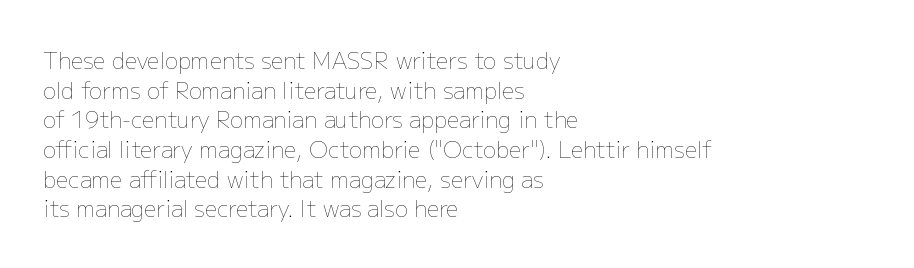
Q: Is the text bold? A: No.
Q: Is the text italic (slanted)? A: No, it is upright.
Q: Is the text underlined? A: No.
Q: How is the paragraph aligned? A: Left-aligned.
Q: Is the spacing between letters normal or unusually wide? A: Normal.
Q: Is the spacing between lines tight, normal or loose? A: Normal.
